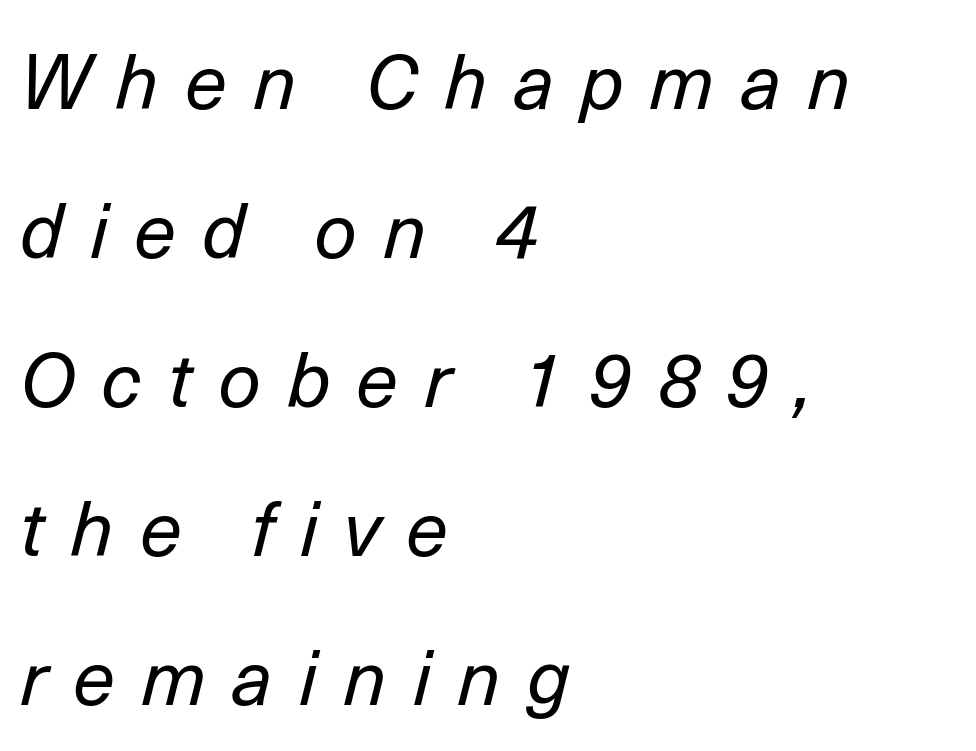
The image shows 76 px regular-weight type, italic (leaning right); set left-aligned, loose line spacing (1.96x), unusually wide letter spacing (+0.34 em), not underlined; low stroke contrast and a medium x-height.
